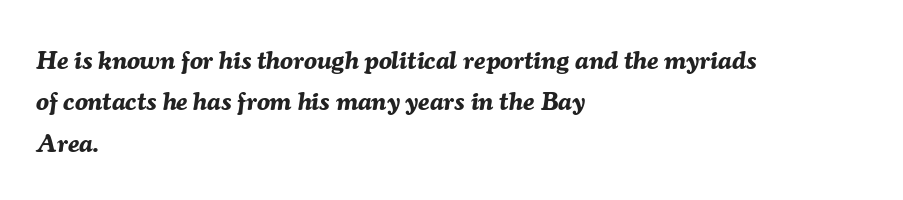
The image shows 26 px bold type, italic (leaning right); set left-aligned, normal line spacing (1.59x), normal letter spacing, not underlined.
